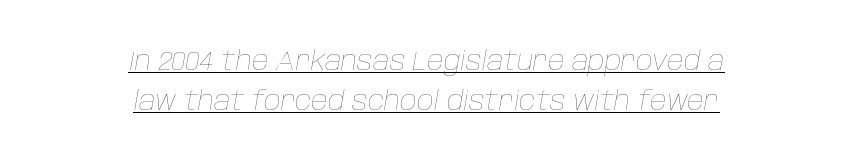
The image shows 26 px text type, italic (leaning right); set centered, normal line spacing (1.55x), normal letter spacing, underlined.
